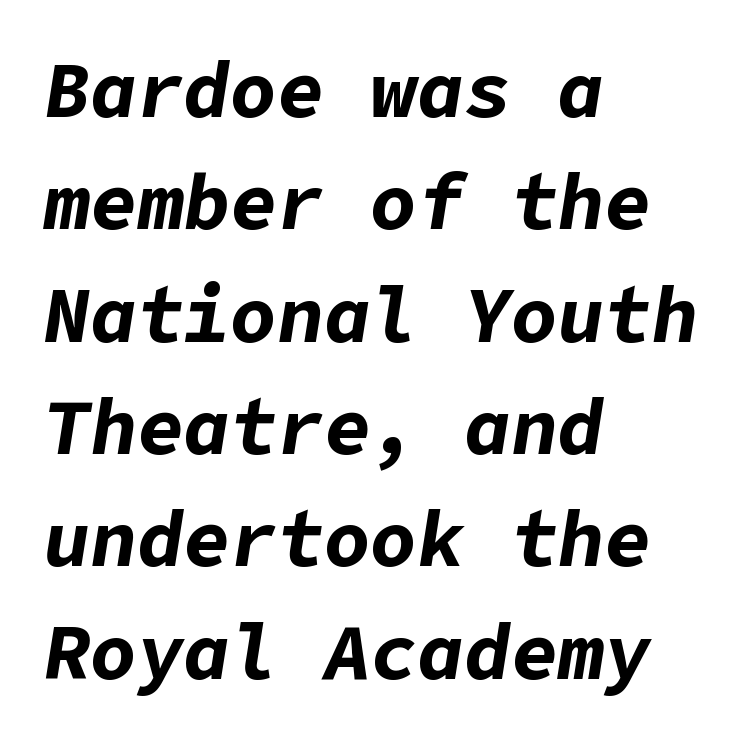
The image shows 78 px bold type, italic (leaning right); set left-aligned, normal line spacing (1.44x), normal letter spacing, not underlined; low stroke contrast and a medium x-height.
